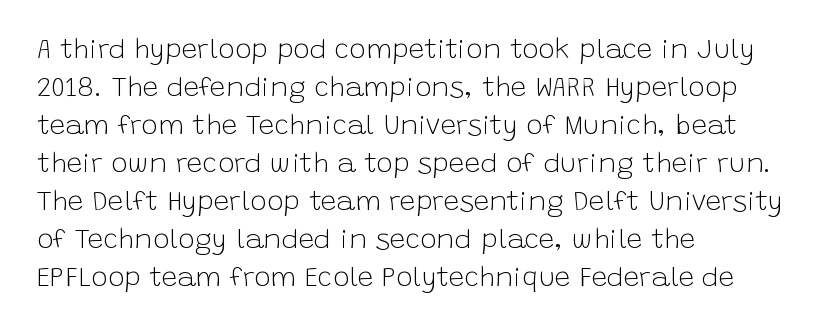
{"serif": "no", "italic": "no", "bold": "no", "weight": "light", "width": "normal", "stroke_contrast": "low", "x_height": "large", "monospaced": "no", "underline": "no", "align": "left", "line_spacing": "normal", "line_spacing_ratio": 1.36, "letter_spacing": "normal", "letter_spacing_em": 0.0, "glyph_px": 28}
